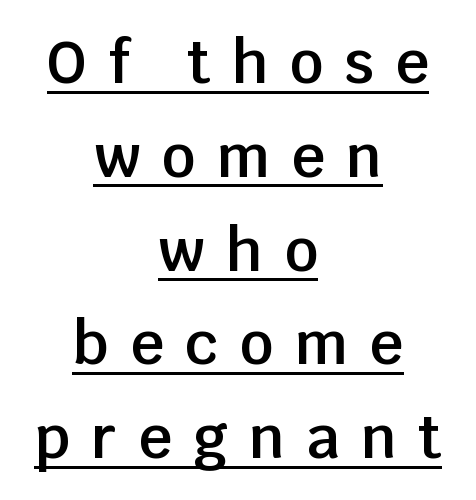
Serifs: no, the terminals of the letterforms are clean. Italic: no, the glyphs are upright roman. Emphasis by weight is partial: semibold. Quick note: underline on. Proportional: the letters do not fall into vertical columns. Inter-character spacing is expanded well beyond the font's built-in metrics.
